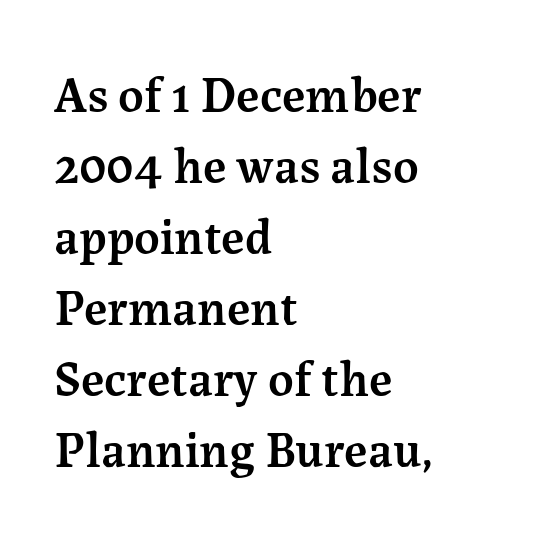
The image shows 50 px semibold serif type, upright; set left-aligned, normal line spacing (1.42x), normal letter spacing, not underlined; medium stroke contrast and a medium x-height.
